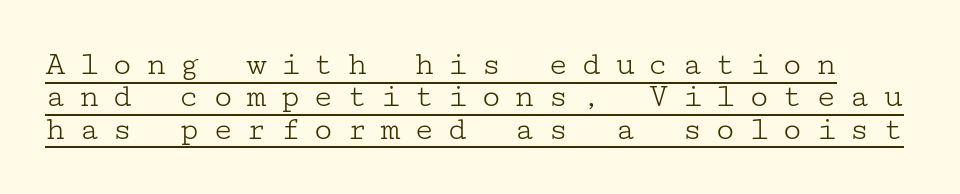
The image shows 34 px light, wide serif type, upright; set tight line spacing (0.95x), unusually wide letter spacing (+0.38 em), underlined; low stroke contrast and a medium x-height.
